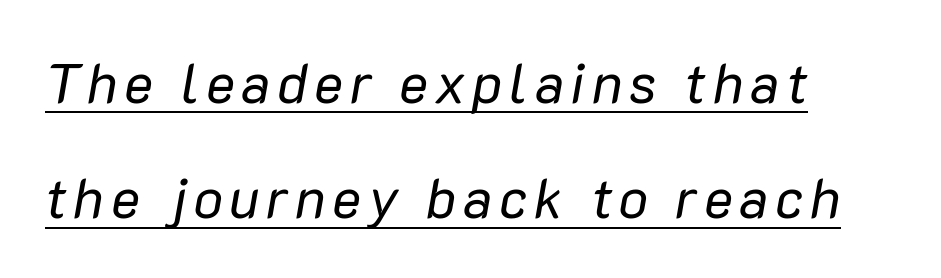
The image shows 55 px regular-weight type, italic (leaning right); set left-aligned, loose line spacing (2.1x), underlined; low stroke contrast and a medium x-height.
